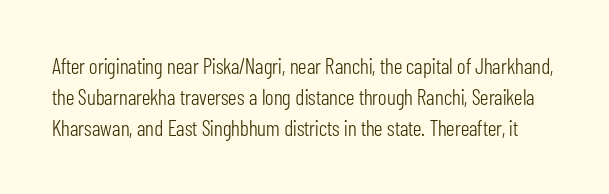
Tracking value appears to be zero — textbook default spacing. The typesetting does not lean heavy: it is not bold. Descenders are the only things crossing below the line. Successive baselines arrive at the customary interval. No italicization has been applied; the sample stays upright.
